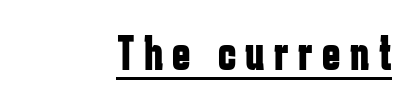
Q: Is the text bold? A: Yes.
Q: Is the text italic (slanted)? A: No, it is upright.
Q: Is the typeface a serif or a sans-serif typeface? A: Sans-serif.
Q: Is the text underlined? A: Yes.
Q: Width (condensed, normal, or wide)? A: Condensed.
Q: Stroke contrast? A: Low.
Q: x-height? A: Medium.
Q: Monospaced? A: No.
